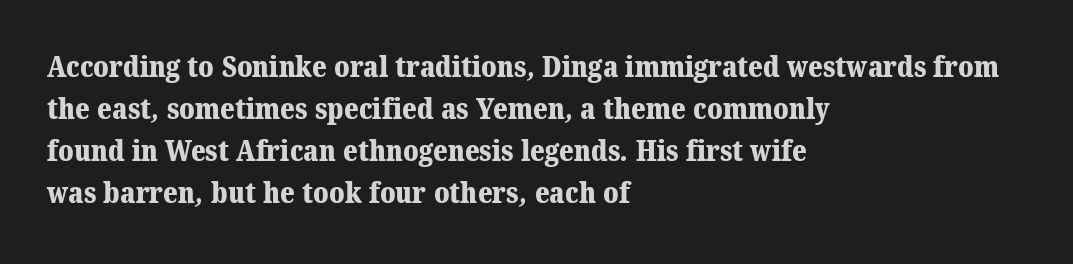
{"serif": "yes", "bold": "yes", "weight": "heavy", "width": "normal", "stroke_contrast": "medium", "x_height": "medium", "monospaced": "no", "underline": "no", "align": "left", "line_spacing": "normal", "line_spacing_ratio": 1.5, "letter_spacing": "normal", "letter_spacing_em": 0.0, "glyph_px": 28}
